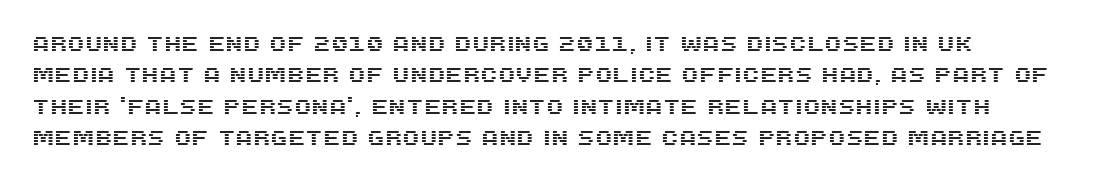
Q: Is the text italic (slanted)? A: No, it is upright.
Q: Is the text underlined? A: No.
Q: Is the spacing between letters normal or unusually wide? A: Normal.
Q: Is the spacing between lines tight, normal or loose? A: Normal.
